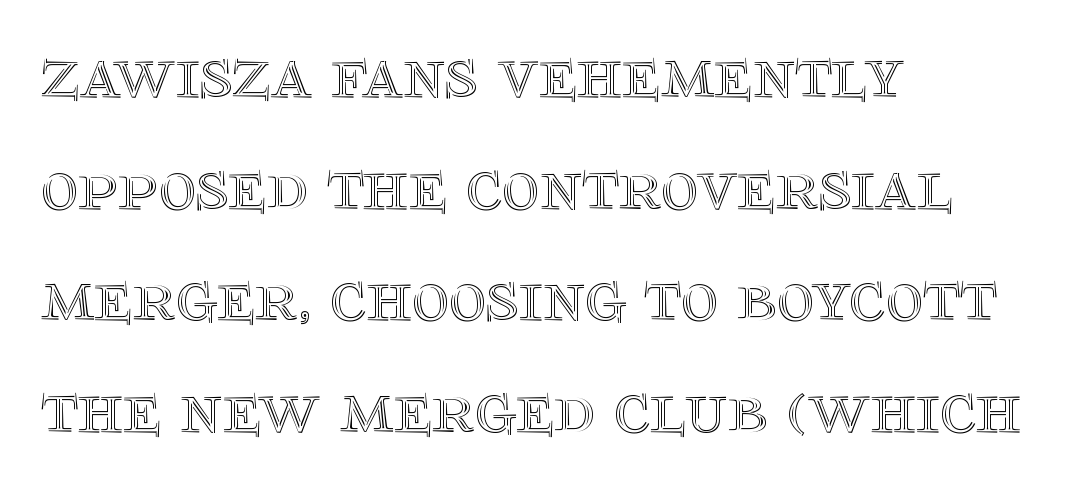
Q: Is the text italic (slanted)? A: No, it is upright.
Q: Is the text underlined? A: No.
Q: How is the paragraph aligned? A: Left-aligned.
Q: Is the spacing between letters normal or unusually wide? A: Normal.
Q: Is the spacing between lines tight, normal or loose? A: Normal.
Q: Width (condensed, normal, or wide)? A: Normal.
Q: x-height? A: Large.
Q: Monospaced? A: No.
